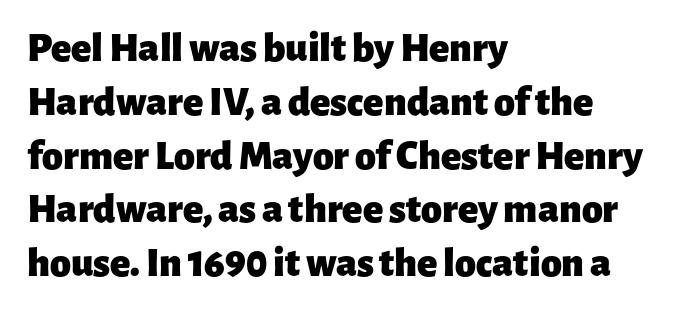
Q: Is the text bold? A: Yes.
Q: Is the text italic (slanted)? A: No, it is upright.
Q: Is the typeface a serif or a sans-serif typeface? A: Sans-serif.
Q: Is the text underlined? A: No.
Q: How is the paragraph aligned? A: Left-aligned.
Q: Is the spacing between letters normal or unusually wide? A: Normal.
Q: Is the spacing between lines tight, normal or loose? A: Normal.
Q: Width (condensed, normal, or wide)? A: Normal.
Q: Stroke contrast? A: Low.
Q: x-height? A: Medium.
Q: Monospaced? A: No.
